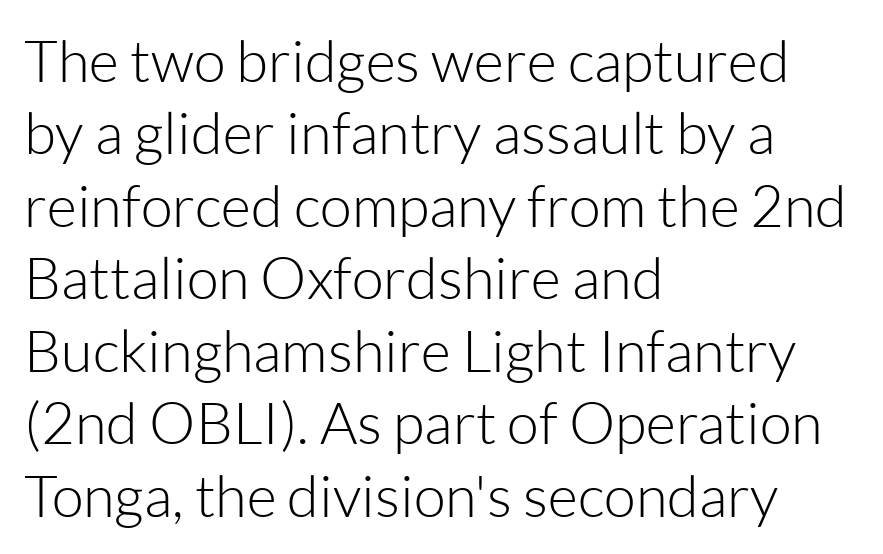
Q: Is the text bold? A: No.
Q: Is the text italic (slanted)? A: No, it is upright.
Q: Is the typeface a serif or a sans-serif typeface? A: Sans-serif.
Q: Is the text underlined? A: No.
Q: How is the paragraph aligned? A: Left-aligned.
Q: Is the spacing between letters normal or unusually wide? A: Normal.
Q: Is the spacing between lines tight, normal or loose? A: Normal.
Q: Width (condensed, normal, or wide)? A: Normal.
Q: Stroke contrast? A: Low.
Q: x-height? A: Medium.
Q: Monospaced? A: No.
